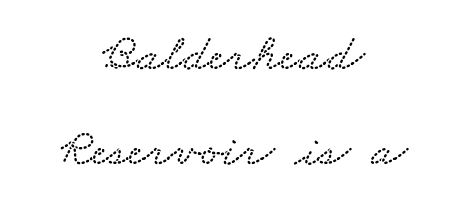
The image shows 52 px wide type; set centered, line spacing 1.83x, normal letter spacing, not underlined; low stroke contrast and a small x-height.
